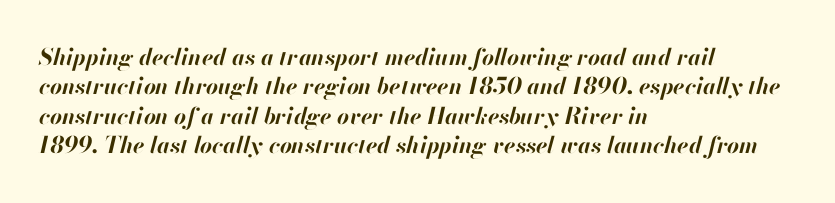
Q: Is the text bold? A: Yes.
Q: Is the text italic (slanted)? A: Yes, it leans right by about 13 degrees.
Q: Is the text underlined? A: No.
Q: How is the paragraph aligned? A: Left-aligned.
Q: Is the spacing between letters normal or unusually wide? A: Normal.
Q: Is the spacing between lines tight, normal or loose? A: Normal.
